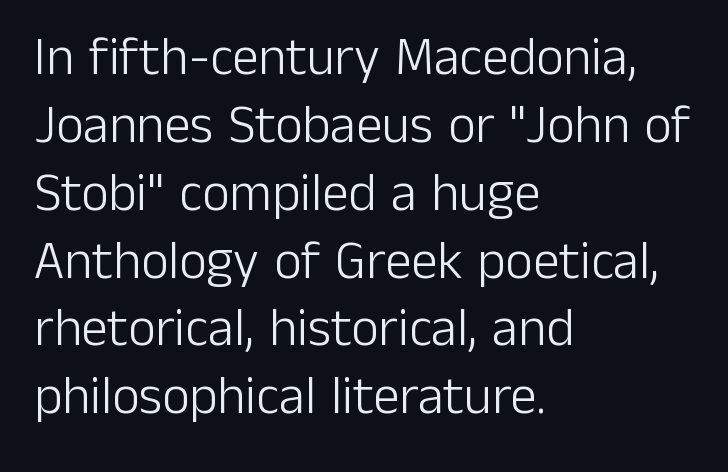
Q: Is the text bold? A: No.
Q: Is the text italic (slanted)? A: No, it is upright.
Q: Is the typeface a serif or a sans-serif typeface? A: Sans-serif.
Q: Is the text underlined? A: No.
Q: How is the paragraph aligned? A: Left-aligned.
Q: Is the spacing between letters normal or unusually wide? A: Normal.
Q: Is the spacing between lines tight, normal or loose? A: Normal.
Q: Width (condensed, normal, or wide)? A: Normal.
Q: Stroke contrast? A: Low.
Q: x-height? A: Medium.
Q: Monospaced? A: No.
